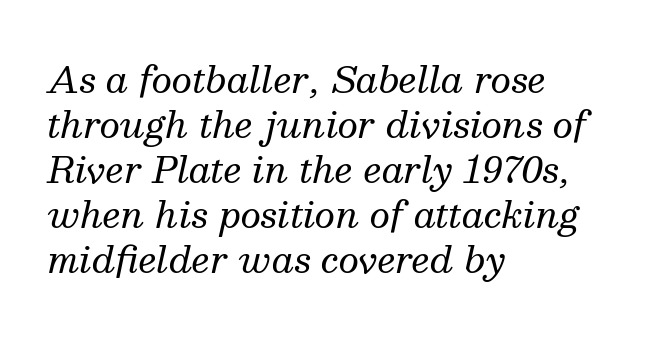
The image shows 36 px regular-weight serif type, italic (leaning right); set left-aligned, normal line spacing (1.25x), normal letter spacing, not underlined; medium stroke contrast and a medium x-height.
